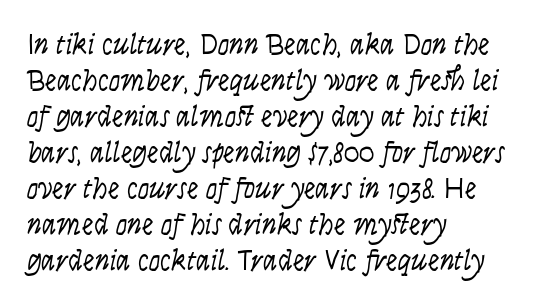
Q: Is the text bold? A: No.
Q: Is the text italic (slanted)? A: Yes, it leans right by about 9 degrees.
Q: Is the text underlined? A: No.
Q: How is the paragraph aligned? A: Left-aligned.
Q: Is the spacing between letters normal or unusually wide? A: Normal.
Q: Width (condensed, normal, or wide)? A: Condensed.
Q: Stroke contrast? A: Low.
Q: x-height? A: Large.
Q: Monospaced? A: No.
